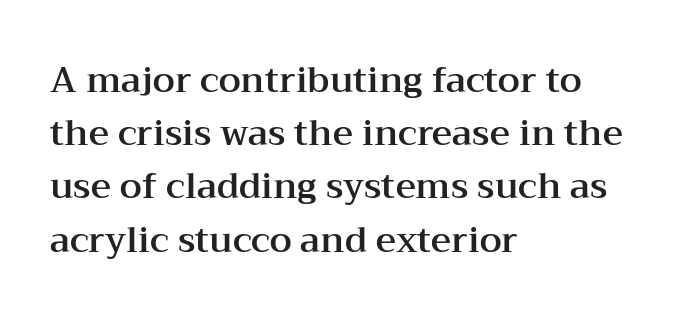
The image shows 35 px wide serif type, upright; set left-aligned, normal line spacing (1.52x), normal letter spacing, not underlined; medium stroke contrast and a medium x-height.
